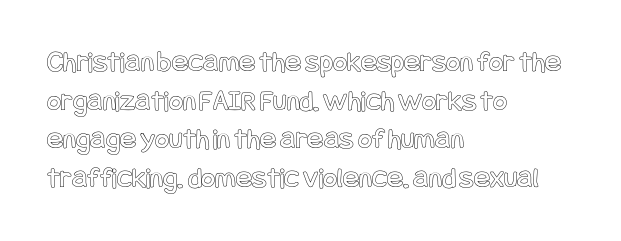
{"italic": "no", "width": "condensed", "x_height": "large", "underline": "no", "align": "left", "line_spacing": "normal", "line_spacing_ratio": 1.29, "letter_spacing": "normal", "letter_spacing_em": 0.0, "glyph_px": 30}
